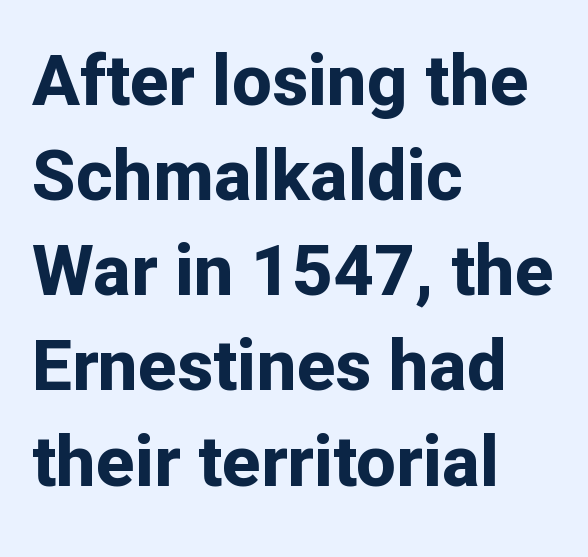
Nobody drew a line under any word here. Leftover space on each line is placed entirely after the last word. A sans-serif font was chosen for this passage. Summary of vertical rhythm: regular, with standard interline spacing.
